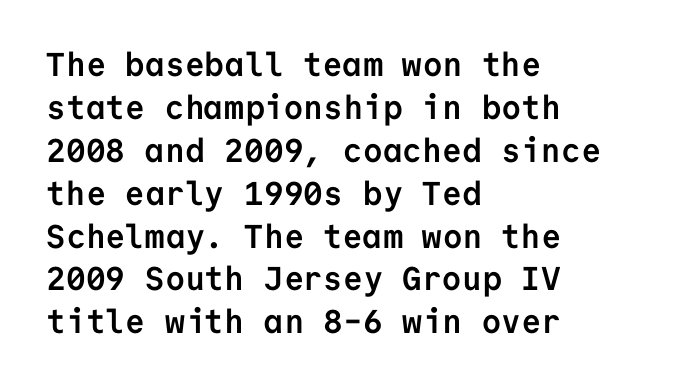
{"serif": "no", "italic": "no", "bold": "yes", "weight": "semibold", "width": "normal", "stroke_contrast": "low", "x_height": "medium", "monospaced": "yes", "underline": "no", "align": "left", "line_spacing": "normal", "line_spacing_ratio": 1.3, "letter_spacing": "normal", "letter_spacing_em": 0.0, "glyph_px": 33}
